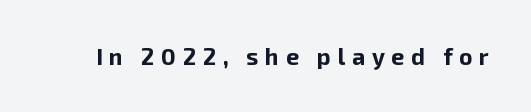
Q: Is the text bold? A: Yes.
Q: Is the text italic (slanted)? A: No, it is upright.
Q: Is the text underlined? A: No.
Q: Is the spacing between letters normal or unusually wide? A: Unusually wide.
